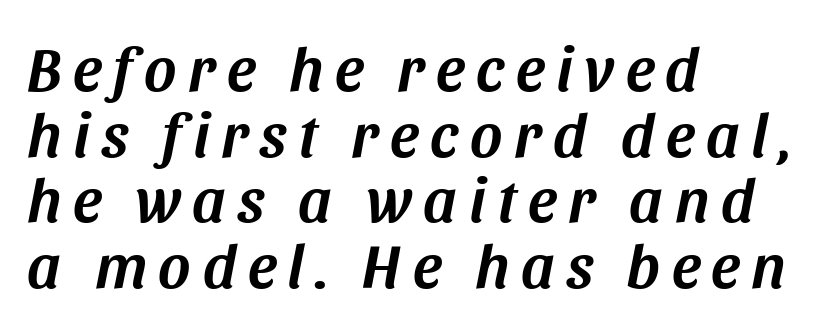
The image shows 62 px text type, italic (leaning right); set left-aligned, tight line spacing (1.06x), not underlined; medium stroke contrast and a large x-height.
